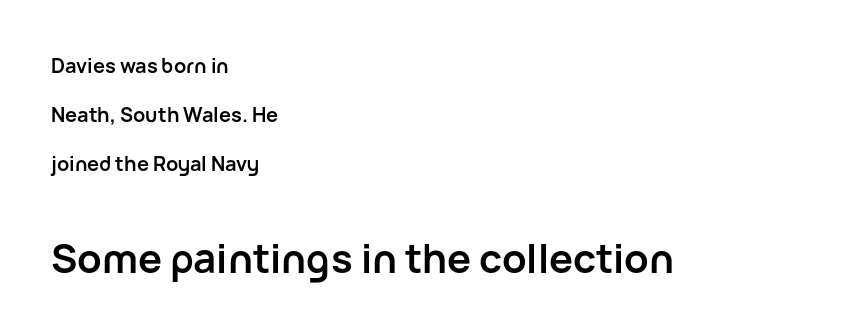
Q: Is the text bold? A: Yes.
Q: Is the text italic (slanted)? A: No, it is upright.
Q: Is the typeface a serif or a sans-serif typeface? A: Sans-serif.
Q: Is the text underlined? A: No.
Q: How is the paragraph aligned? A: Left-aligned.
Q: Is the spacing between letters normal or unusually wide? A: Normal.
Q: Is the spacing between lines tight, normal or loose? A: Loose.
Q: Which block of text is set in a larger size, the first (top) or the second (bottom)? A: The second (bottom) one.
Q: Width (condensed, normal, or wide)? A: Normal.
Q: Stroke contrast? A: Low.
Q: x-height? A: Medium.
Q: Monospaced? A: No.
